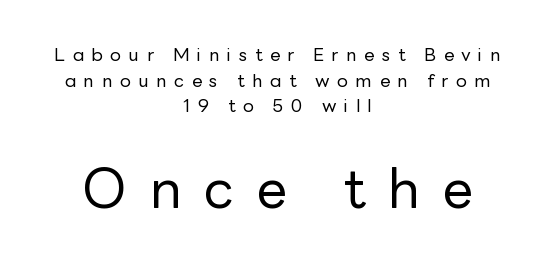
{"serif": "no", "italic": "no", "bold": "no", "weight": "regular", "width": "normal", "stroke_contrast": "low", "x_height": "medium", "monospaced": "no", "underline": "no", "align": "center", "line_spacing": "normal", "line_spacing_ratio": 1.42, "letter_spacing": "wide", "letter_spacing_em": 0.42, "larger_block": "second", "size_ratio": 3.0, "glyph_px": 54}
